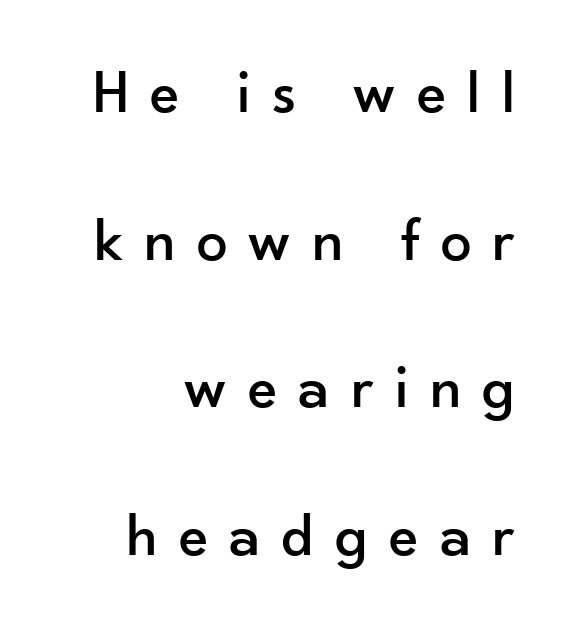
Q: Is the text italic (slanted)? A: No, it is upright.
Q: Is the typeface a serif or a sans-serif typeface? A: Sans-serif.
Q: Is the text underlined? A: No.
Q: How is the paragraph aligned? A: Right-aligned.
Q: Is the spacing between letters normal or unusually wide? A: Unusually wide.
Q: Is the spacing between lines tight, normal or loose? A: Loose.
Q: Width (condensed, normal, or wide)? A: Normal.
Q: Stroke contrast? A: Low.
Q: x-height? A: Small.
Q: Monospaced? A: No.
